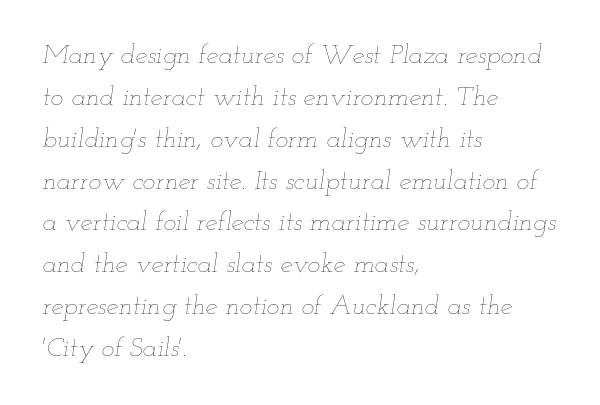
Leftover space on each line is placed entirely after the last word. Letter spacing: default. This is not heavy type; no bold has been used. The specimen reads as italic at a glance.
